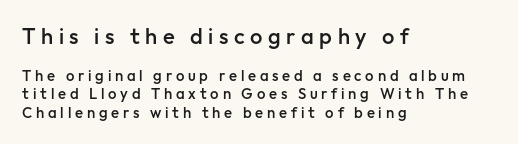
{"italic": "no", "bold": "semi", "underline": "no", "align": "left", "line_spacing_ratio": 1.21, "letter_spacing": "wide", "letter_spacing_em": 0.25, "larger_block": "first", "size_ratio": 1.47, "glyph_px": 22}
